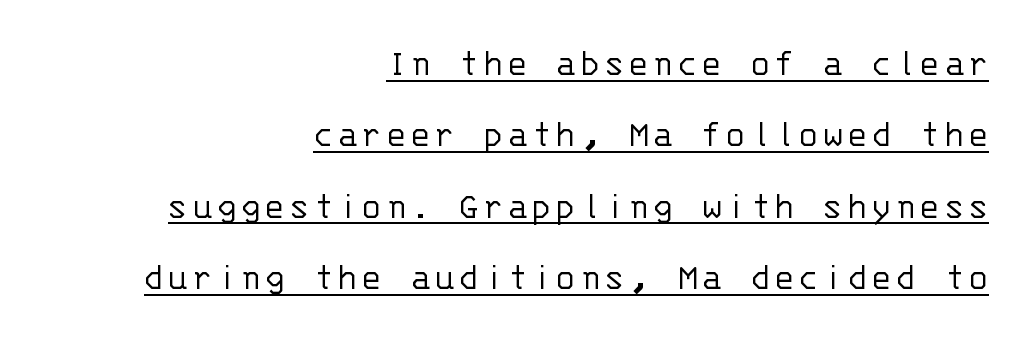
No italicization has been applied; the sample stays upright. Weight: in the light-to-regular range. The lines are quadded right. The face used here is monospaced, like something from a code editor. Emphasis is given by a line drawn under the lettering.
